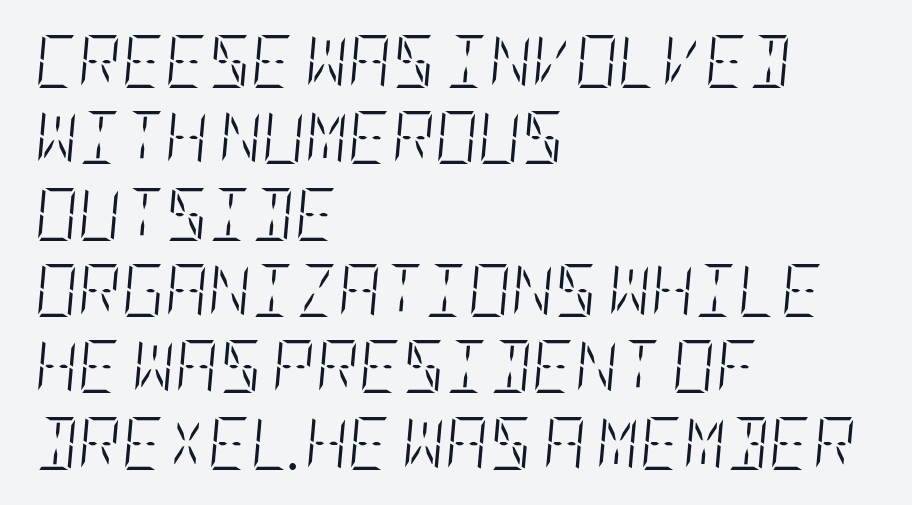
The image shows 53 px light, condensed type, italic (leaning right); set left-aligned, normal line spacing (1.44x), normal letter spacing, not underlined; low stroke contrast and a large x-height.
